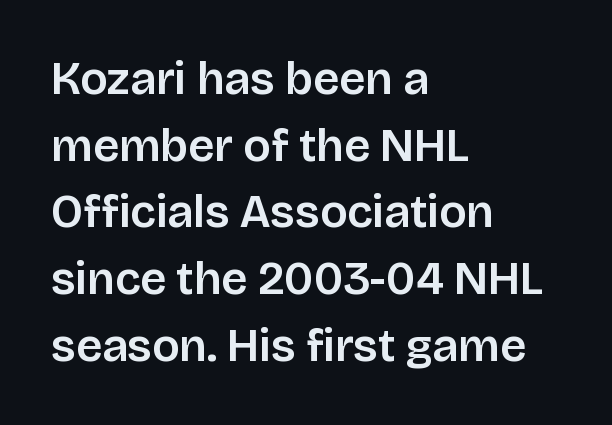
Q: Is the text italic (slanted)? A: No, it is upright.
Q: Is the typeface a serif or a sans-serif typeface? A: Sans-serif.
Q: Is the text underlined? A: No.
Q: How is the paragraph aligned? A: Left-aligned.
Q: Is the spacing between letters normal or unusually wide? A: Normal.
Q: Is the spacing between lines tight, normal or loose? A: Normal.
Q: Width (condensed, normal, or wide)? A: Normal.
Q: Stroke contrast? A: Low.
Q: x-height? A: Large.
Q: Monospaced? A: No.
